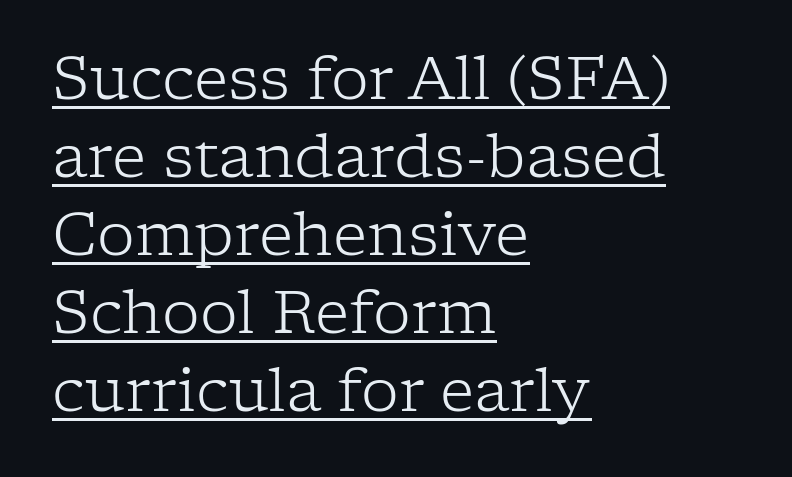
This sample is left-justified, so line endings fall wherever the words run out. A typographer would call this underscored text. You could call the tracking neutral — neither tight nor loose. A light-to-regular cut is what we see here. The leading is moderate, giving the passage an even texture.
